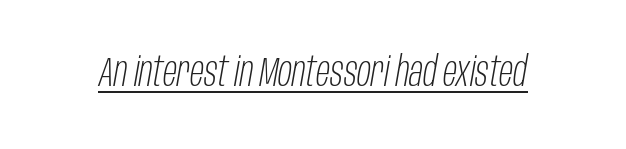
The image shows 41 px light, condensed type, italic (leaning right); set normal letter spacing, underlined; low stroke contrast and a large x-height.
